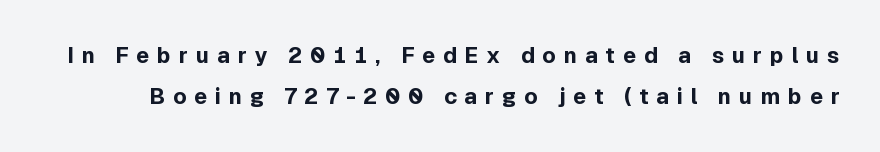
Each glyph is drawn with heavy, bold strokes. Anything drawn beneath the words? Only blank space. The passage shown has open, widely tracked lettering throughout. These lines were composed using upright roman letters.
